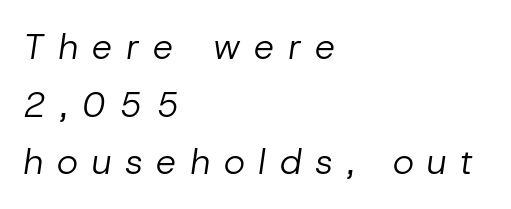
{"italic": "yes", "lean": "right", "slant_degrees": 8, "bold": "no", "weight": "regular", "width": "normal", "stroke_contrast": "low", "x_height": "medium", "monospaced": "no", "underline": "no", "align": "left", "line_spacing": "normal", "line_spacing_ratio": 1.6, "letter_spacing": "wide", "letter_spacing_em": 0.38, "glyph_px": 36}
